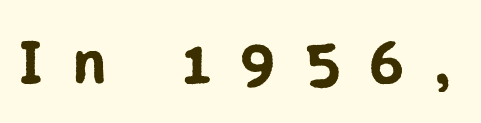
{"serif": "no", "italic": "no", "width": "normal", "stroke_contrast": "low", "x_height": "medium", "monospaced": "no", "underline": "no", "letter_spacing": "wide", "letter_spacing_em": 0.5, "glyph_px": 62}
